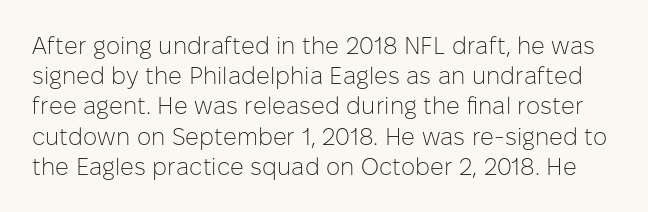
The image shows 24 px text type, upright; set normal line spacing (1.26x), normal letter spacing, not underlined.
